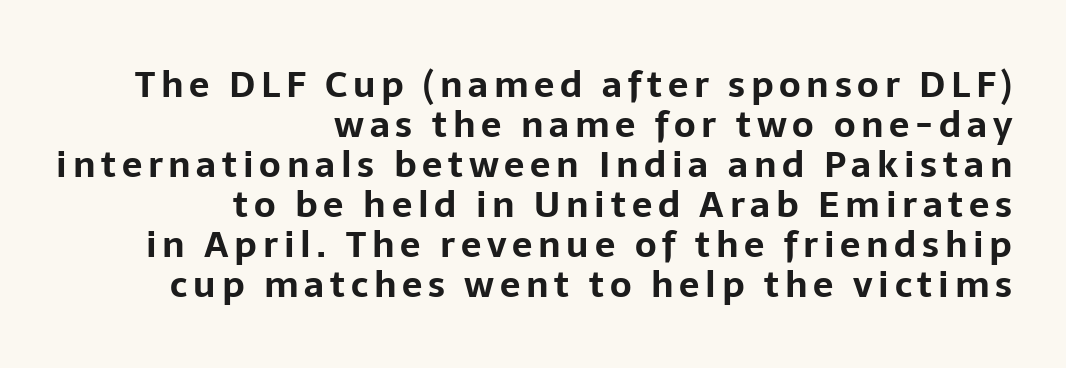
This rendering features lettering with no underline. Baseline-to-baseline distance is barely more than the letter height. Pretty heavy lettering here — definitely bold. Casual observation: everything's shoved over to the right. Posture: vertical.
